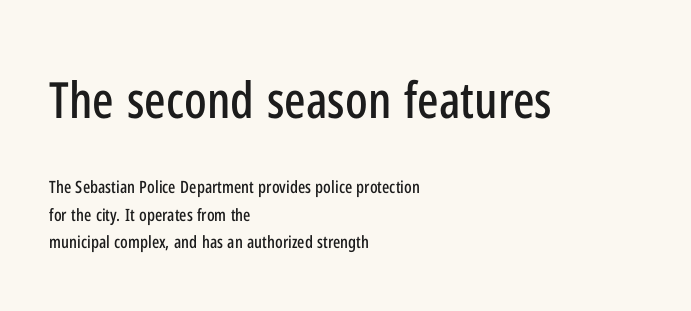
Q: Is the text italic (slanted)? A: No, it is upright.
Q: Is the typeface a serif or a sans-serif typeface? A: Sans-serif.
Q: Is the text underlined? A: No.
Q: How is the paragraph aligned? A: Left-aligned.
Q: Is the spacing between letters normal or unusually wide? A: Normal.
Q: Is the spacing between lines tight, normal or loose? A: Normal.
Q: Which block of text is set in a larger size, the first (top) or the second (bottom)? A: The first (top) one.
Q: Width (condensed, normal, or wide)? A: Condensed.
Q: Stroke contrast? A: Low.
Q: x-height? A: Medium.
Q: Monospaced? A: No.
